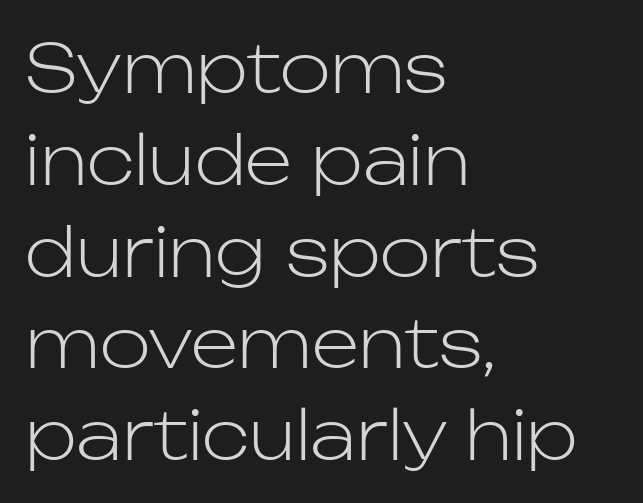
Q: Is the text bold? A: No.
Q: Is the text italic (slanted)? A: No, it is upright.
Q: Is the typeface a serif or a sans-serif typeface? A: Sans-serif.
Q: Is the text underlined? A: No.
Q: How is the paragraph aligned? A: Left-aligned.
Q: Is the spacing between letters normal or unusually wide? A: Normal.
Q: Is the spacing between lines tight, normal or loose? A: Normal.
Q: Width (condensed, normal, or wide)? A: Normal.
Q: Stroke contrast? A: Low.
Q: x-height? A: Medium.
Q: Monospaced? A: No.
